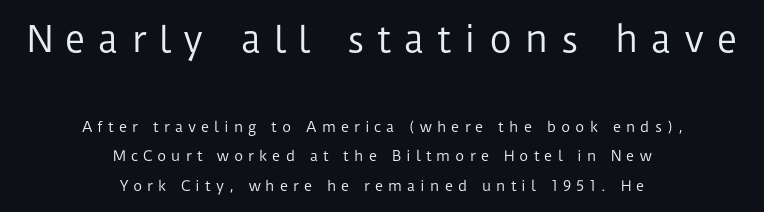
Descender tails drop into unmarked territory. Vertical spacing — loose. Is the stroke heavy? The answer is a plain regular-or-lighter. Inter-character spacing is expanded well beyond the font's built-in metrics. The letters advance in unequal steps, a hallmark of proportional type. Italic: no, the glyphs are upright roman.
